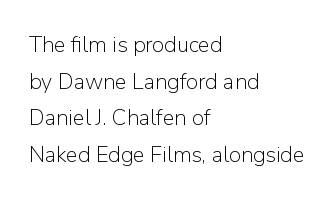
The space directly below the letters is spotless. Layout note: lines flush left. Posture: vertical. The weight would be labelled regular, book, light, or lighter still. The face used here is rendered with its standard letterfit. Normally led — the rows are evenly, conventionally spaced.
